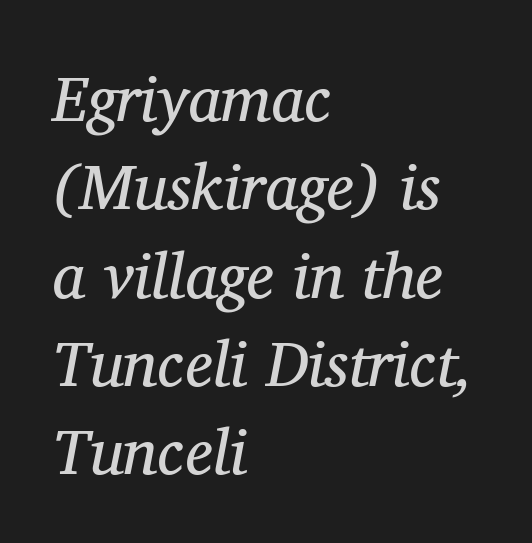
{"serif": "yes", "italic": "yes", "lean": "right", "slant_degrees": 11, "bold": "no", "weight": "regular", "width": "normal", "stroke_contrast": "medium", "x_height": "medium", "monospaced": "no", "underline": "no", "align": "left", "line_spacing": "normal", "line_spacing_ratio": 1.38, "letter_spacing": "normal", "letter_spacing_em": 0.0, "glyph_px": 64}
